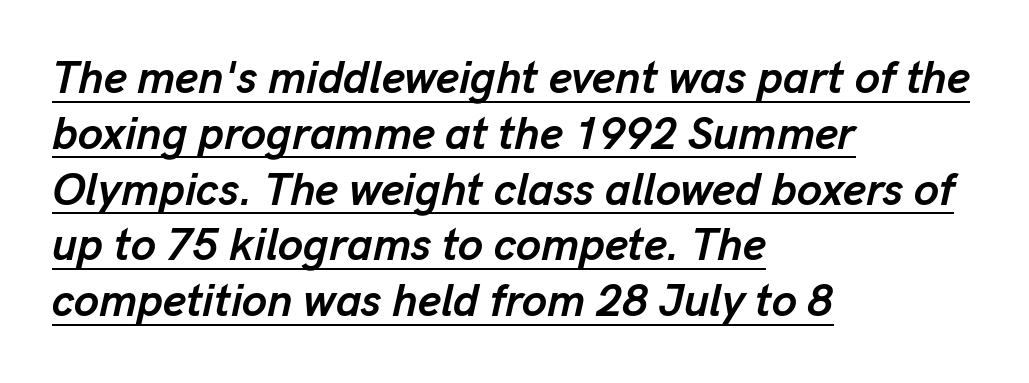
The face used here is proportionally spaced, like ordinary book or web type. There's an unmistakable incline to the writing here. A typesetter would call this zero additional tracking. This is underlined copy, the kind a proofreader might mark for attention. The typesetter chose a ragged-right arrangement here. On the weight axis this lands at bold, roughly 700.
